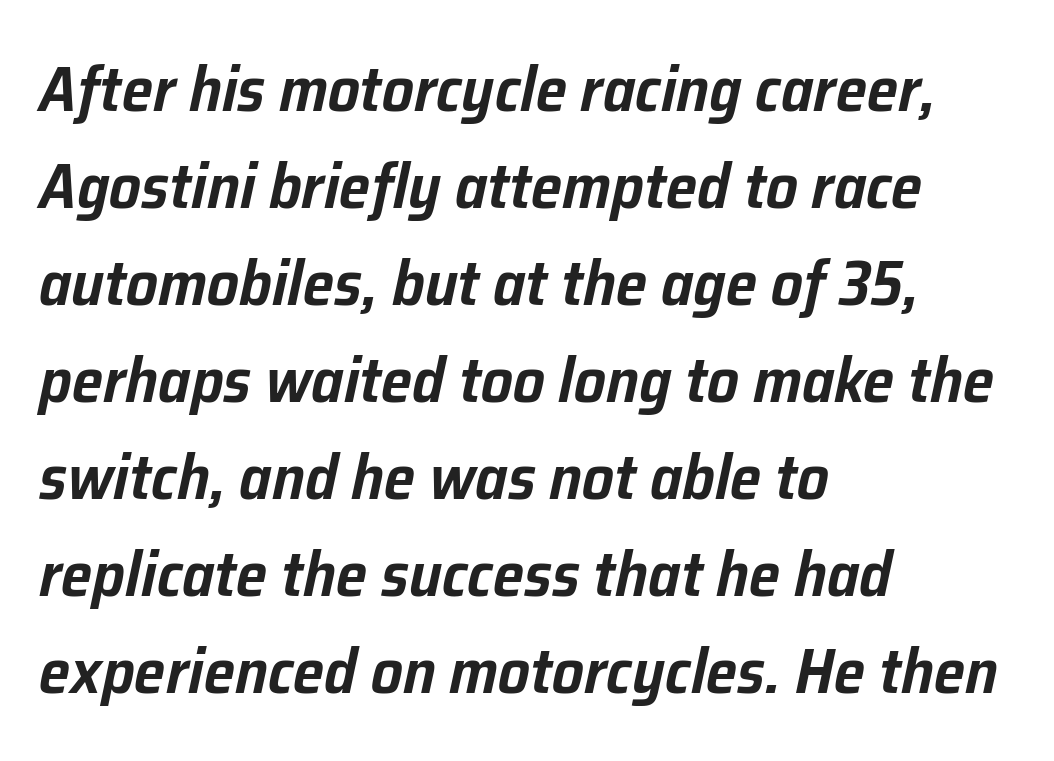
The image shows 63 px text type, italic (leaning right); set left-aligned, normal line spacing (1.54x), normal letter spacing, not underlined; low stroke contrast and a medium x-height.
